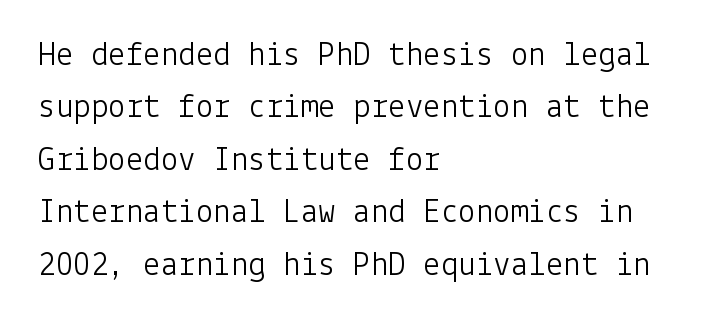
{"serif": "no", "italic": "no", "bold": "no", "weight": "light", "width": "normal", "stroke_contrast": "low", "x_height": "medium", "underline": "no", "align": "left", "line_spacing": "normal", "line_spacing_ratio": 1.5, "letter_spacing": "normal", "letter_spacing_em": 0.0, "glyph_px": 35}
